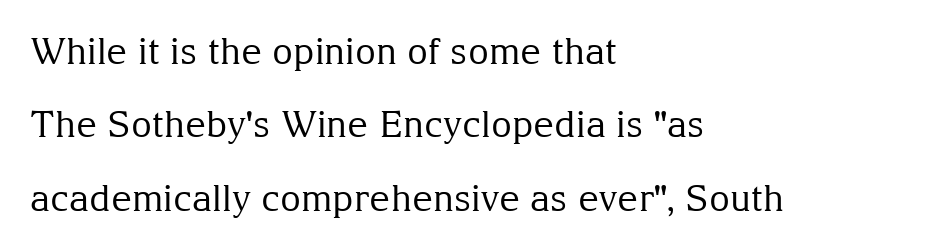
Q: Is the text bold? A: No.
Q: Is the text italic (slanted)? A: No, it is upright.
Q: Is the typeface a serif or a sans-serif typeface? A: Serif.
Q: Is the text underlined? A: No.
Q: How is the paragraph aligned? A: Left-aligned.
Q: Is the spacing between letters normal or unusually wide? A: Normal.
Q: Is the spacing between lines tight, normal or loose? A: Loose.
Q: Width (condensed, normal, or wide)? A: Normal.
Q: Stroke contrast? A: Medium.
Q: x-height? A: Medium.
Q: Monospaced? A: No.
